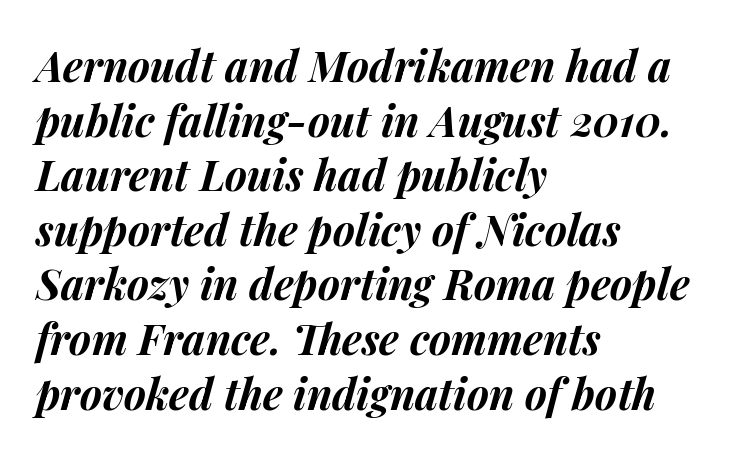
{"italic": "yes", "lean": "right", "slant_degrees": 14, "bold": "yes", "weight": "bold", "width": "normal", "stroke_contrast": "medium", "x_height": "medium", "monospaced": "no", "underline": "no", "align": "left", "line_spacing": "normal", "line_spacing_ratio": 1.3, "letter_spacing": "normal", "letter_spacing_em": 0.0, "glyph_px": 42}
